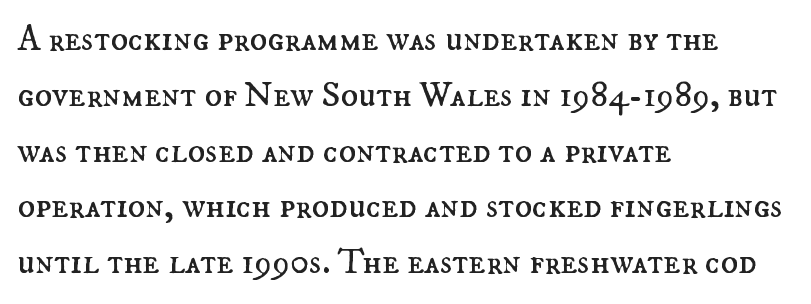
{"italic": "no", "bold": "no", "weight": "regular", "width": "normal", "stroke_contrast": "medium", "x_height": "small", "monospaced": "no", "underline": "no", "align": "left", "line_spacing": "normal", "line_spacing_ratio": 1.55, "letter_spacing": "normal", "letter_spacing_em": 0.0, "glyph_px": 36}
